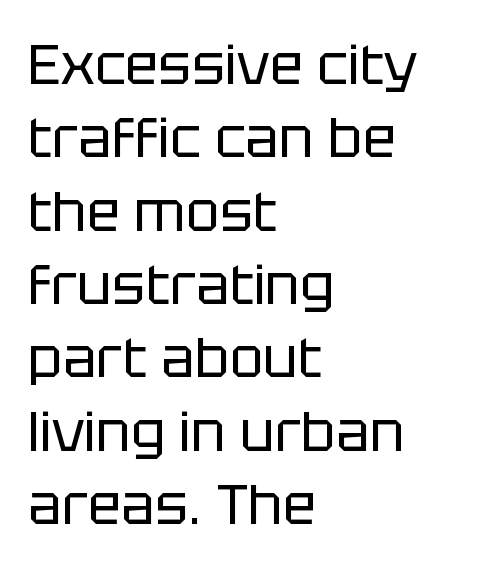
The typeface has the unassuming heft of standard copy or less. In CSS terms this would be text-align: left. Is this a fixed-width face? No — the glyphs have proportional, varying widths. There is no visible air inserted between adjacent glyphs. The font's upright variant was chosen for this text. The lines sit at an ordinary, default distance from one another.
